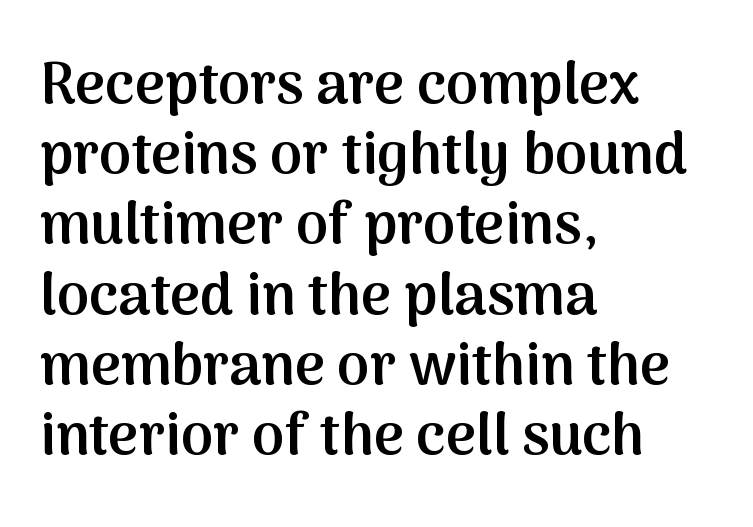
{"serif": "no", "italic": "no", "bold": "semi", "weight": "semibold", "width": "normal", "stroke_contrast": "medium", "x_height": "medium", "monospaced": "no", "underline": "no", "align": "left", "line_spacing_ratio": 1.21, "letter_spacing": "normal", "letter_spacing_em": 0.0, "glyph_px": 58}
